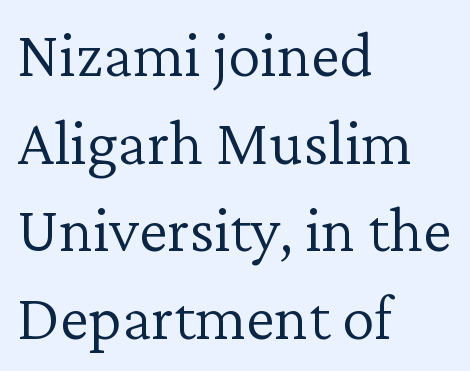
{"serif": "yes", "italic": "no", "bold": "no", "weight": "light", "width": "normal", "stroke_contrast": "low", "x_height": "medium", "monospaced": "no", "underline": "no", "align": "left", "line_spacing": "normal", "line_spacing_ratio": 1.35, "letter_spacing": "normal", "letter_spacing_em": 0.0, "glyph_px": 65}
